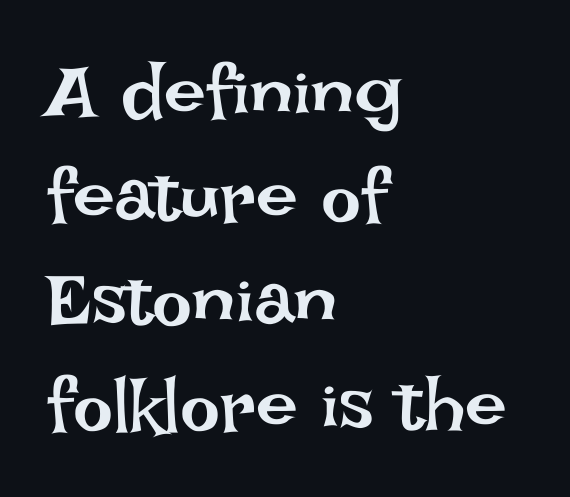
The image shows 75 px regular-weight type, upright; set left-aligned, normal line spacing (1.39x), normal letter spacing, not underlined; low stroke contrast and a large x-height.
